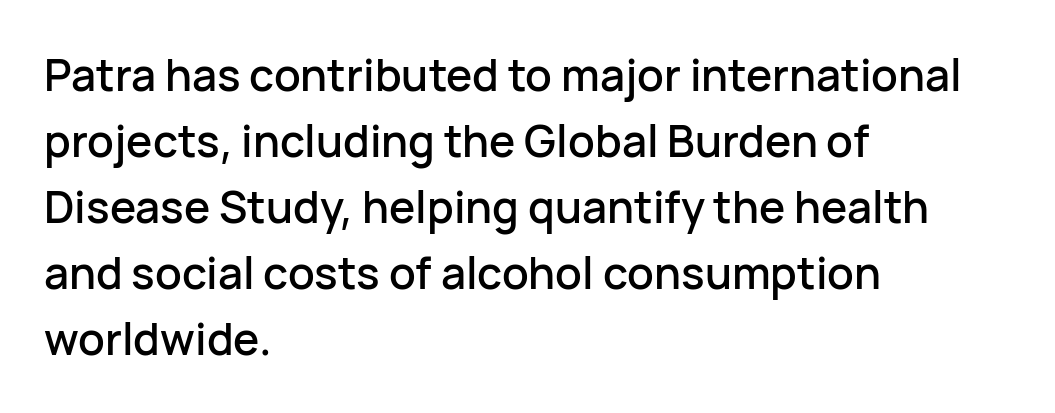
Q: Is the text italic (slanted)? A: No, it is upright.
Q: Is the typeface a serif or a sans-serif typeface? A: Sans-serif.
Q: Is the text underlined? A: No.
Q: How is the paragraph aligned? A: Left-aligned.
Q: Is the spacing between letters normal or unusually wide? A: Normal.
Q: Is the spacing between lines tight, normal or loose? A: Normal.
Q: Width (condensed, normal, or wide)? A: Normal.
Q: Stroke contrast? A: Low.
Q: x-height? A: Medium.
Q: Monospaced? A: No.
